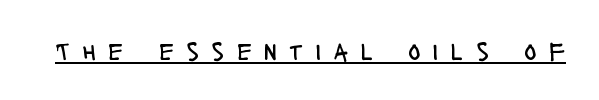
The image shows 26 px text type, upright; set unusually wide letter spacing (+0.48 em), underlined.
